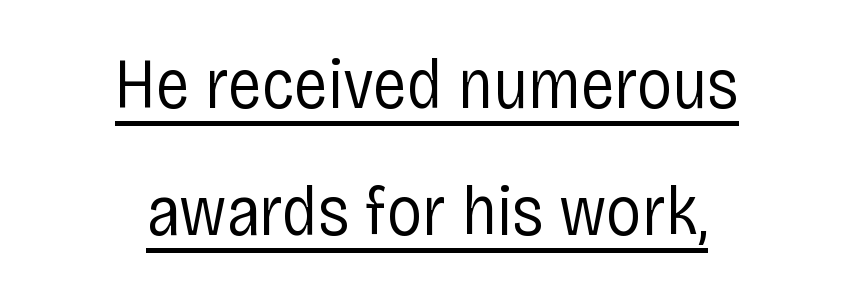
A typographer would call this underscored text. You could not count columns in this text — the font is proportionally spaced. This is not heavy type; no bold has been used. Grotesque or geometric, the face here clearly has no serifs.
